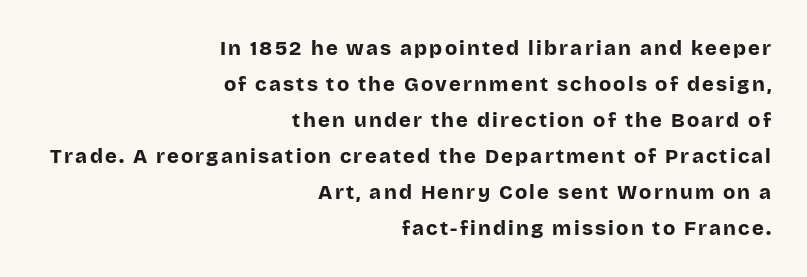
In terms of weight, the rendering is a true, heavy bold. The lines in this sample share a right terminus and differ only in where they begin. The strip under each line holds only bare page. Quick note: not italic, upright.
